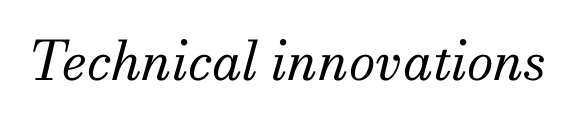
The image shows 54 px regular-weight serif type, italic (leaning right); set normal letter spacing, not underlined; medium stroke contrast and a small x-height.
